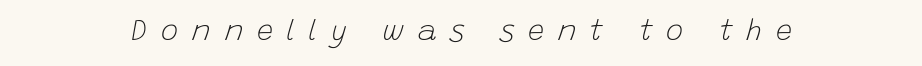
The face used here is proportionally spaced, like ordinary book or web type. A clean baseline with only descenders dipping below it. Line starts and ends both wander, symmetrically. Weight: not bold — regular or lighter. Compared with typical body copy, the letter spacing here is much looser. Notice how the stems are inclined rather than vertical — that's the hallmark of italics.
